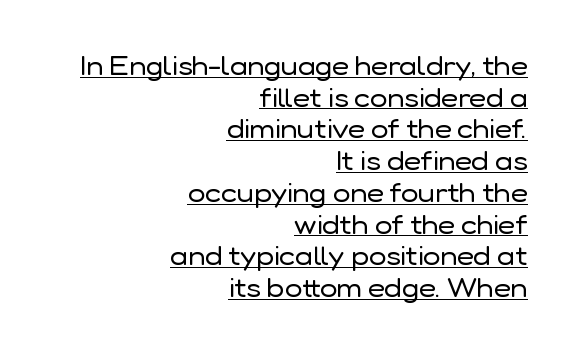
{"italic": "no", "bold": "no", "underline": "yes", "align": "right", "line_spacing_ratio": 1.22, "letter_spacing": "normal", "letter_spacing_em": 0.0, "glyph_px": 26}
